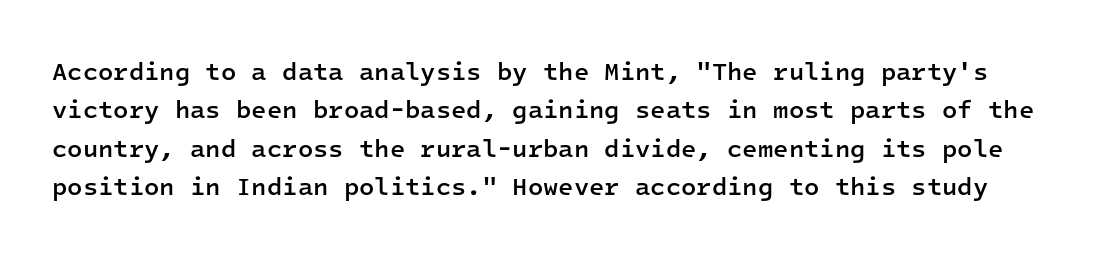
{"italic": "no", "bold": "semi", "underline": "no", "line_spacing": "normal", "line_spacing_ratio": 1.54, "letter_spacing": "normal", "letter_spacing_em": 0.0, "glyph_px": 25}
